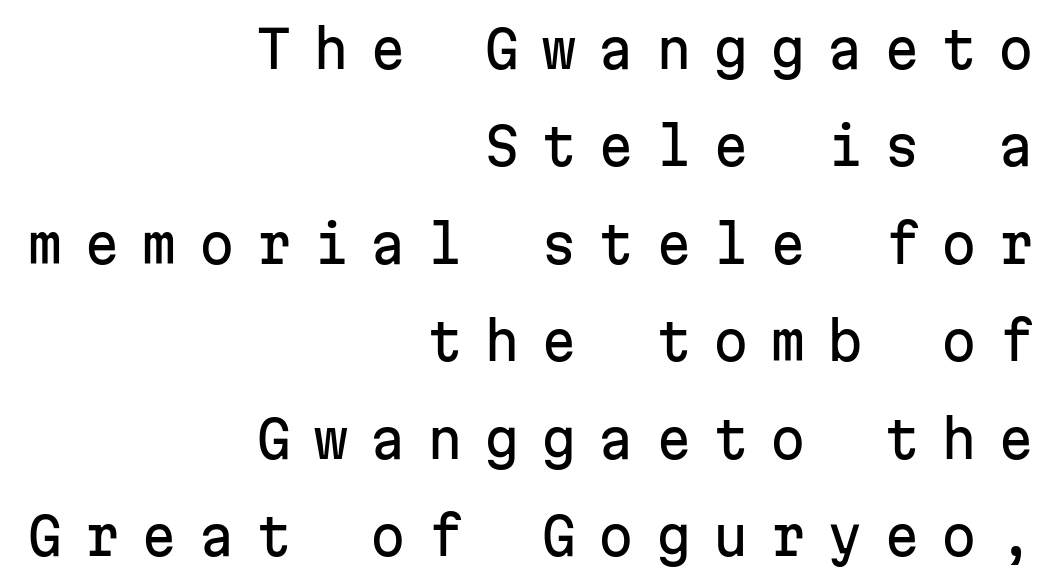
The image shows 51 px sans-serif type, upright, monospaced; set right-aligned, loose line spacing (1.91x), unusually wide letter spacing (+0.42 em), not underlined; low stroke contrast and a medium x-height.
